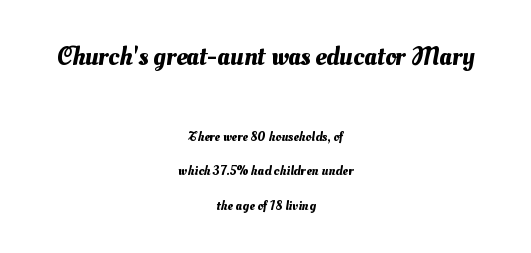
The image shows 27 px text type; set centered, loose line spacing (2.48x), normal letter spacing, not underlined; the first (top) block is 1.93x larger.
